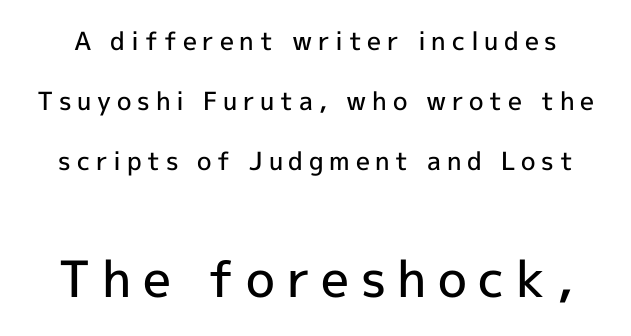
The foot of each line stays bare and open. Spacing between characters has been opened up far beyond the box default. As a designer I'd log this as weight 600, semibold. The lettering stays uniformly vertical, giving the passage a roman look.
